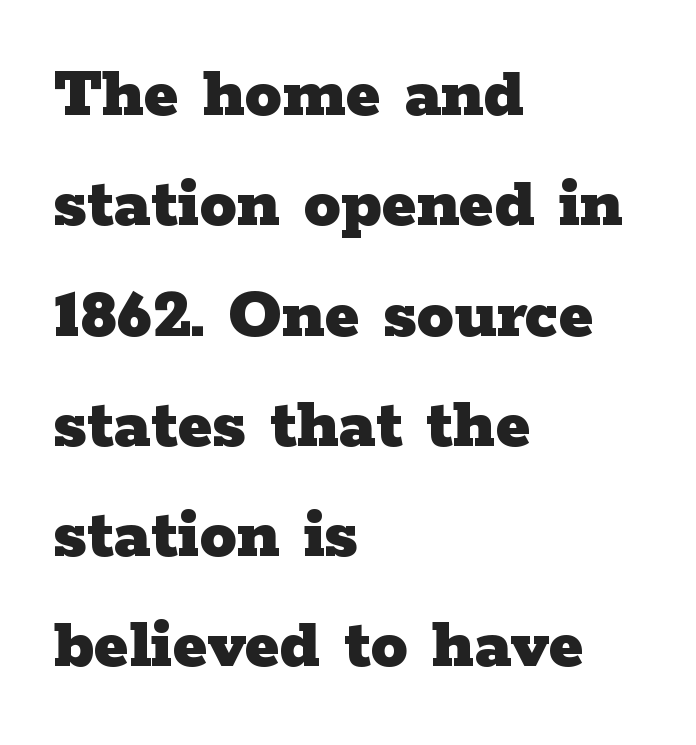
The letters stand straight up with perfectly vertical stems. The line-height multiplier appears to be the usual default. These lines stack with their left ends in a neat column. Is the type bold? Yes — the strokes are clearly thick and heavy. Compared with typical body copy, the letter spacing here is the same. The baseline area is clear.
